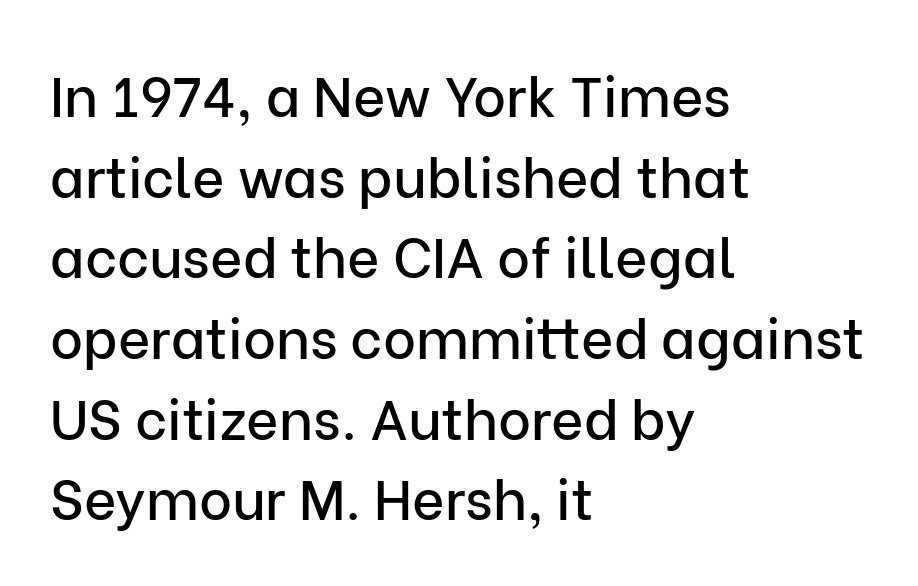
{"serif": "no", "italic": "no", "width": "normal", "stroke_contrast": "low", "x_height": "medium", "monospaced": "no", "underline": "no", "align": "left", "line_spacing": "normal", "line_spacing_ratio": 1.44, "letter_spacing": "normal", "letter_spacing_em": 0.0, "glyph_px": 56}
